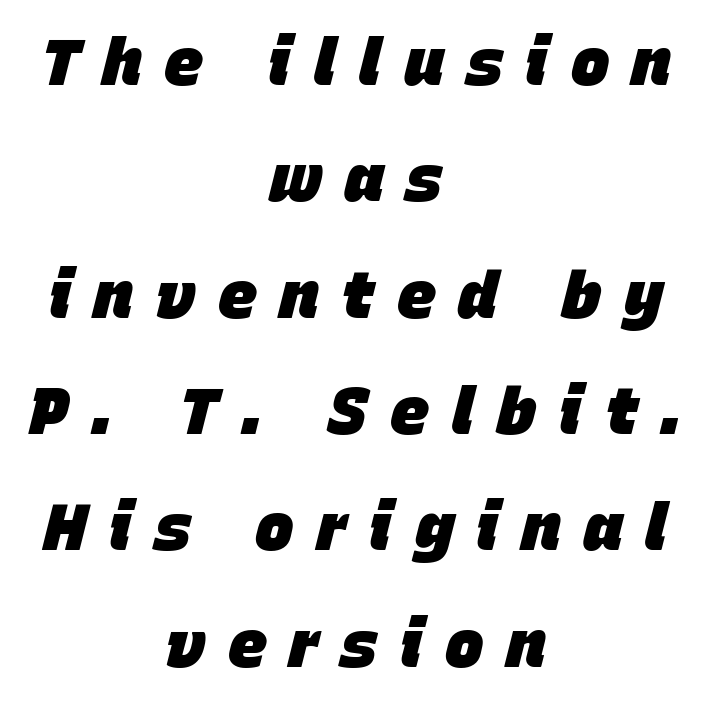
{"italic": "yes", "lean": "right", "slant_degrees": 15, "bold": "yes", "weight": "heavy", "width": "normal", "stroke_contrast": "low", "x_height": "large", "monospaced": "no", "underline": "no", "align": "center", "line_spacing_ratio": 1.79, "letter_spacing": "wide", "letter_spacing_em": 0.35, "glyph_px": 65}
